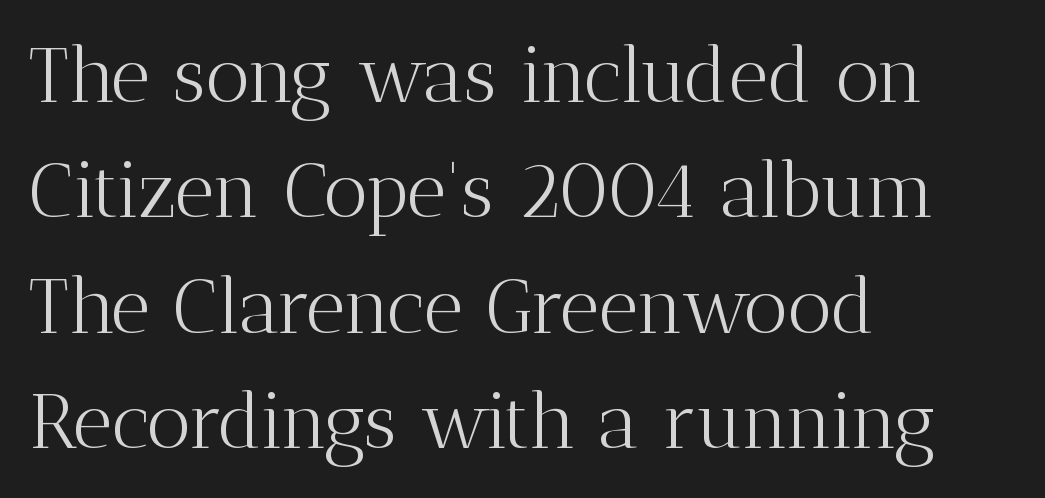
Q: Is the text bold? A: No.
Q: Is the text italic (slanted)? A: No, it is upright.
Q: Is the typeface a serif or a sans-serif typeface? A: Serif.
Q: Is the text underlined? A: No.
Q: How is the paragraph aligned? A: Left-aligned.
Q: Is the spacing between letters normal or unusually wide? A: Normal.
Q: Is the spacing between lines tight, normal or loose? A: Normal.
Q: Width (condensed, normal, or wide)? A: Normal.
Q: Stroke contrast? A: Medium.
Q: x-height? A: Medium.
Q: Monospaced? A: No.
